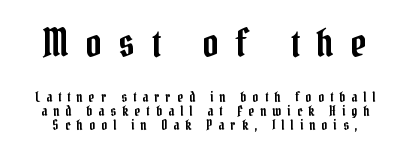
Q: Is the text italic (slanted)? A: No, it is upright.
Q: Is the typeface a serif or a sans-serif typeface? A: Serif.
Q: Is the text underlined? A: No.
Q: Is the spacing between letters normal or unusually wide? A: Unusually wide.
Q: Is the spacing between lines tight, normal or loose? A: Tight.
Q: Which block of text is set in a larger size, the first (top) or the second (bottom)? A: The first (top) one.
Q: Width (condensed, normal, or wide)? A: Condensed.
Q: Stroke contrast? A: Low.
Q: x-height? A: Medium.
Q: Monospaced? A: No.
